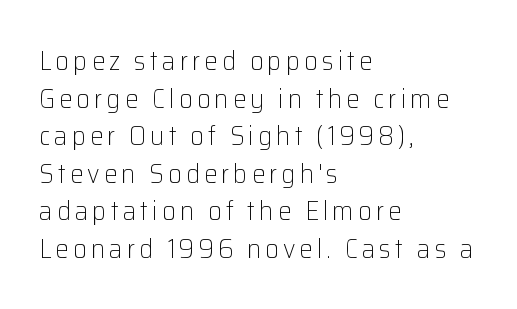
In terms of leading, this rendering sits right in the middle. This rendering uses left alignment, leaving the right contour irregular. Ascenders rise straight up at ninety degrees. The typesetting does not lean heavy: it is not bold.
